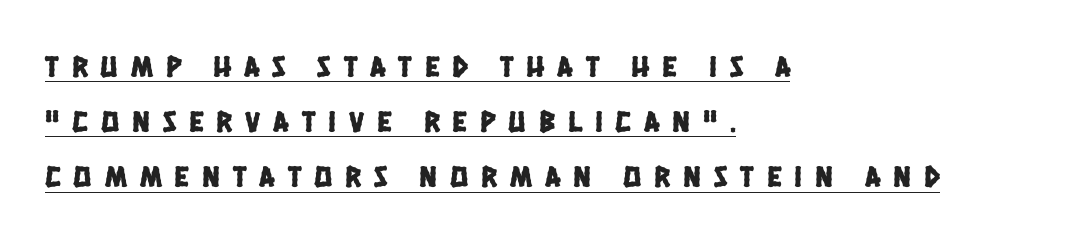
Looks like regular typesetting: each glyph gets only the width it needs. The typesetter has applied underlining to the passage shown. The lines are quadded left. Does extra space separate the letters? Yes, quite a lot of it. The font family rendered here belongs to the sans-serif group.
